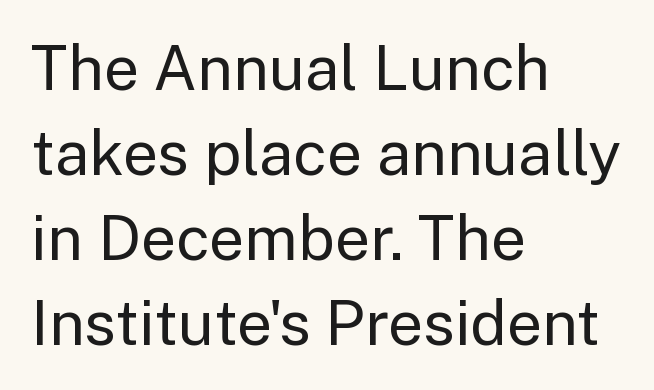
The image shows 62 px regular-weight sans-serif type, upright; set left-aligned, normal line spacing (1.37x), normal letter spacing, not underlined; low stroke contrast and a medium x-height.
